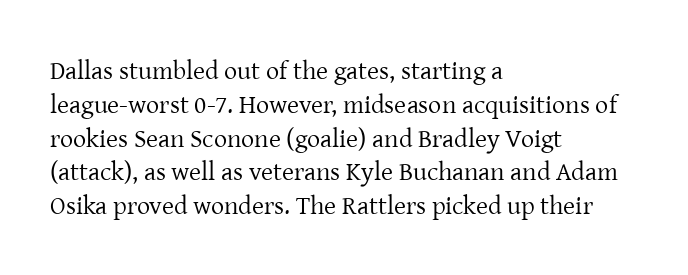
Q: Is the text bold? A: No.
Q: Is the text italic (slanted)? A: No, it is upright.
Q: Is the text underlined? A: No.
Q: How is the paragraph aligned? A: Left-aligned.
Q: Is the spacing between letters normal or unusually wide? A: Normal.
Q: Is the spacing between lines tight, normal or loose? A: Normal.
